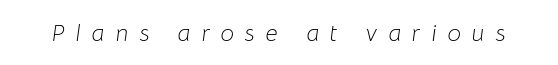
Q: Is the text bold? A: No.
Q: Is the text italic (slanted)? A: Yes, it leans right by about 8 degrees.
Q: Is the text underlined? A: No.
Q: Is the spacing between letters normal or unusually wide? A: Unusually wide.
